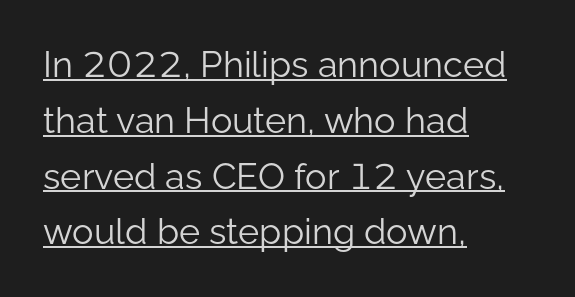
The image shows 36 px light sans-serif type, upright; set left-aligned, normal line spacing (1.55x), normal letter spacing, underlined; low stroke contrast and a medium x-height.
